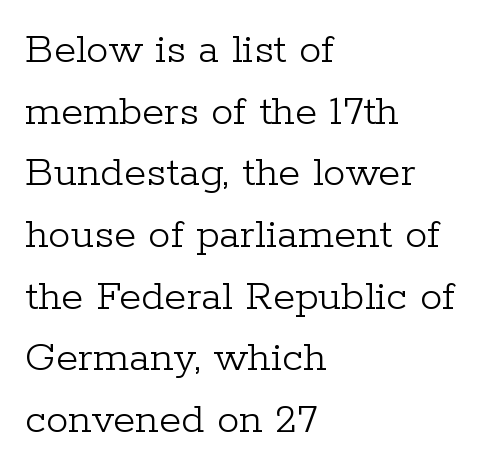
Notice how the stems are strictly vertical — no italics here. The designer left line spacing at the default. Is this a fixed-width face? No — the glyphs have proportional, varying widths. Font category for this specimen: serif. Think standard paragraph weight, or any step lighter than that.
